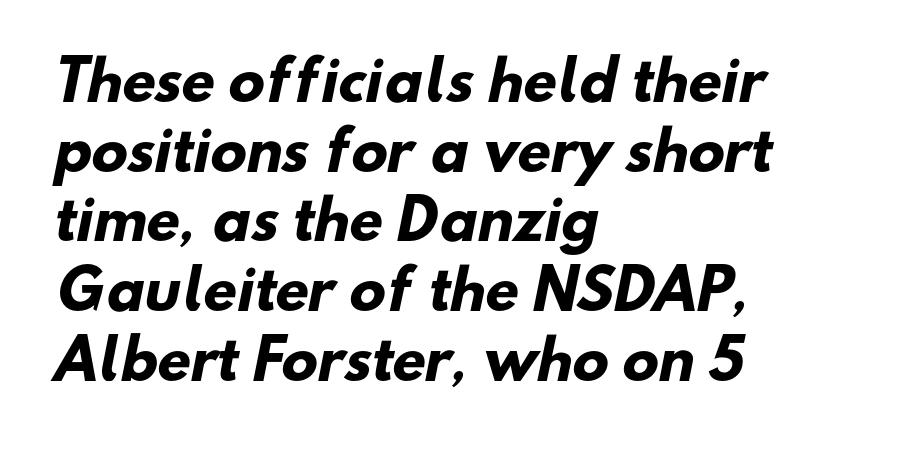
Q: Is the text bold? A: Yes.
Q: Is the typeface a serif or a sans-serif typeface? A: Sans-serif.
Q: Is the text underlined? A: No.
Q: How is the paragraph aligned? A: Left-aligned.
Q: Is the spacing between letters normal or unusually wide? A: Normal.
Q: Is the spacing between lines tight, normal or loose? A: Normal.
Q: Width (condensed, normal, or wide)? A: Normal.
Q: Stroke contrast? A: Low.
Q: x-height? A: Small.
Q: Monospaced? A: No.
